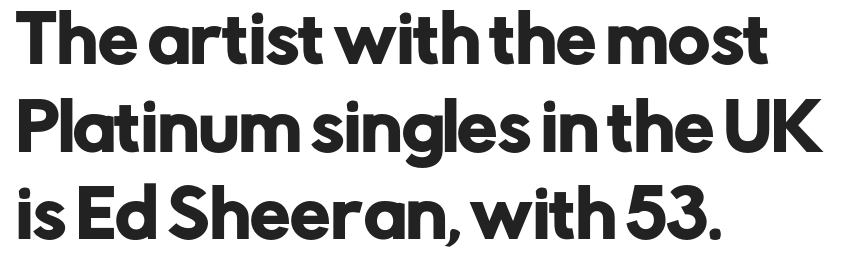
{"serif": "no", "italic": "no", "width": "normal", "stroke_contrast": "low", "x_height": "medium", "monospaced": "no", "underline": "no", "align": "left", "line_spacing": "normal", "line_spacing_ratio": 1.37, "letter_spacing": "normal", "letter_spacing_em": 0.0, "glyph_px": 64}
